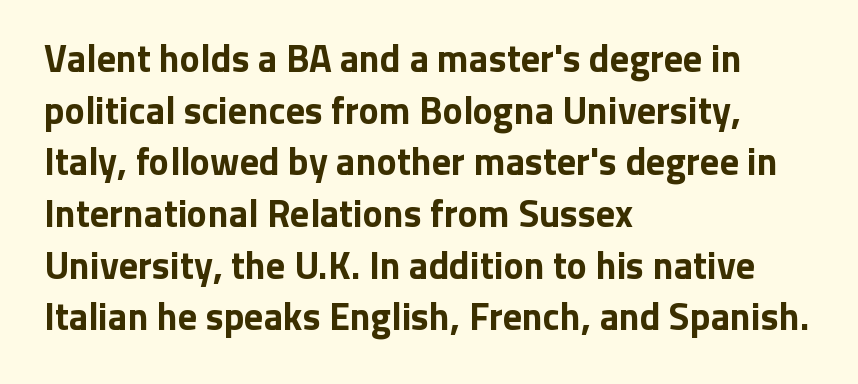
{"serif": "no", "italic": "no", "bold": "yes", "weight": "bold", "width": "normal", "stroke_contrast": "low", "x_height": "medium", "monospaced": "no", "underline": "no", "align": "left", "line_spacing": "normal", "line_spacing_ratio": 1.36, "letter_spacing": "normal", "letter_spacing_em": 0.0, "glyph_px": 38}
